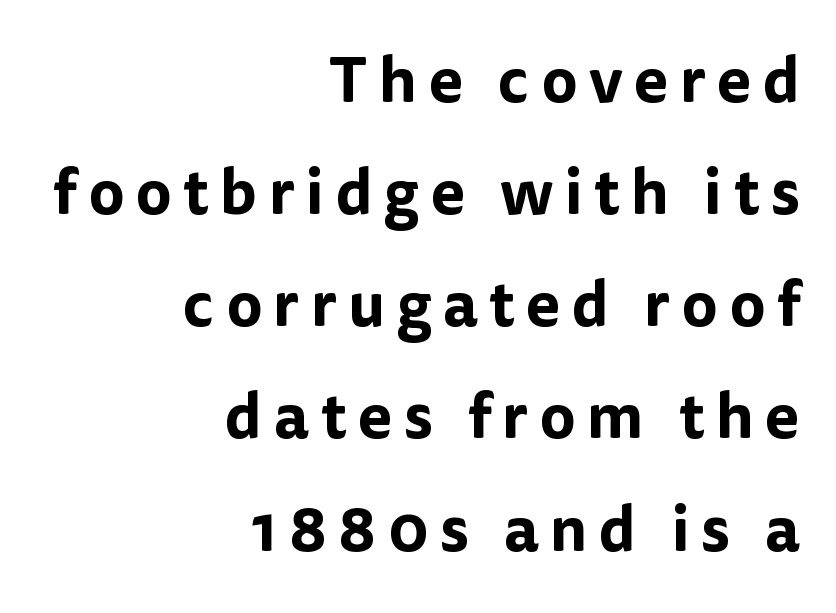
Q: Is the text italic (slanted)? A: No, it is upright.
Q: Is the typeface a serif or a sans-serif typeface? A: Sans-serif.
Q: Is the text underlined? A: No.
Q: How is the paragraph aligned? A: Right-aligned.
Q: Width (condensed, normal, or wide)? A: Normal.
Q: Stroke contrast? A: Low.
Q: x-height? A: Medium.
Q: Monospaced? A: No.
